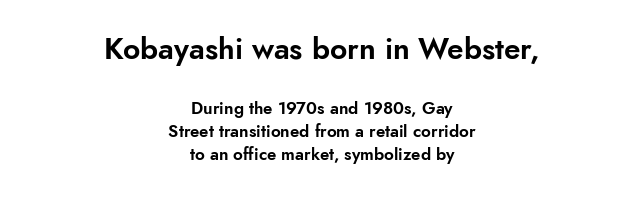
Look at the tracking — it's just the regular setting, nothing added. Character widths vary here, with narrow letters taking less room than wide ones. A student would notice the top passage is typeset larger than what follows. The letters stand straight up with perfectly vertical stems. A sans-serif font was chosen for this passage. In terms of leading, this rendering sits right in the middle.
